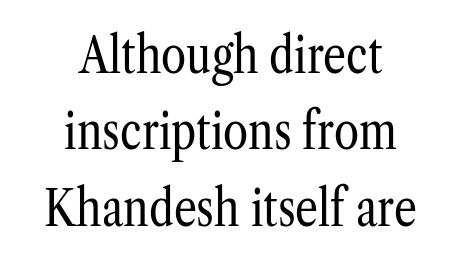
{"serif": "yes", "italic": "no", "bold": "no", "weight": "regular", "width": "condensed", "stroke_contrast": "low", "x_height": "medium", "monospaced": "no", "underline": "no", "align": "center", "line_spacing": "normal", "line_spacing_ratio": 1.5, "letter_spacing": "normal", "letter_spacing_em": 0.0, "glyph_px": 51}
